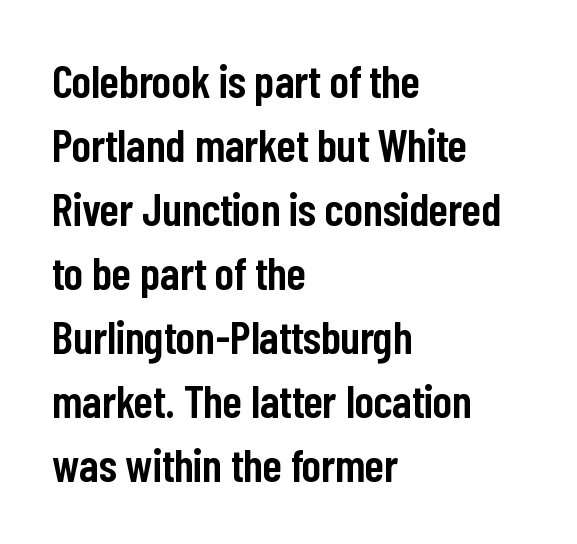
{"serif": "no", "italic": "no", "bold": "semi", "weight": "semibold", "width": "condensed", "stroke_contrast": "low", "x_height": "medium", "monospaced": "no", "underline": "no", "align": "left", "line_spacing": "normal", "line_spacing_ratio": 1.39, "letter_spacing": "normal", "letter_spacing_em": 0.0, "glyph_px": 46}
